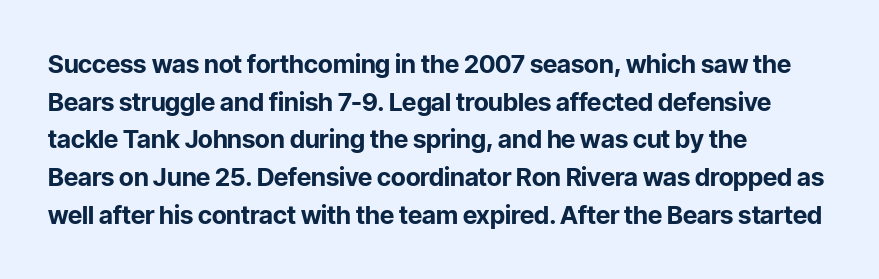
Q: Is the text bold? A: Yes.
Q: Is the text italic (slanted)? A: No, it is upright.
Q: Is the text underlined? A: No.
Q: How is the paragraph aligned? A: Left-aligned.
Q: Is the spacing between letters normal or unusually wide? A: Normal.
Q: Is the spacing between lines tight, normal or loose? A: Normal.
